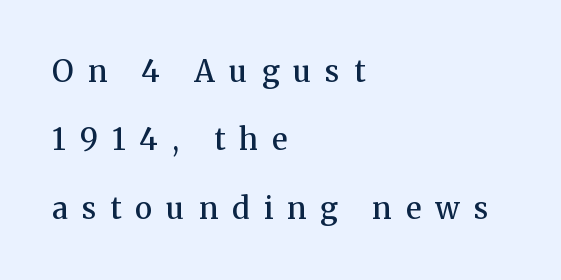
Q: Is the text bold? A: Semi-bold.
Q: Is the text italic (slanted)? A: No, it is upright.
Q: Is the typeface a serif or a sans-serif typeface? A: Serif.
Q: Is the text underlined? A: No.
Q: How is the paragraph aligned? A: Left-aligned.
Q: Is the spacing between letters normal or unusually wide? A: Unusually wide.
Q: Is the spacing between lines tight, normal or loose? A: Loose.
Q: Width (condensed, normal, or wide)? A: Normal.
Q: Stroke contrast? A: Medium.
Q: x-height? A: Medium.
Q: Monospaced? A: No.
